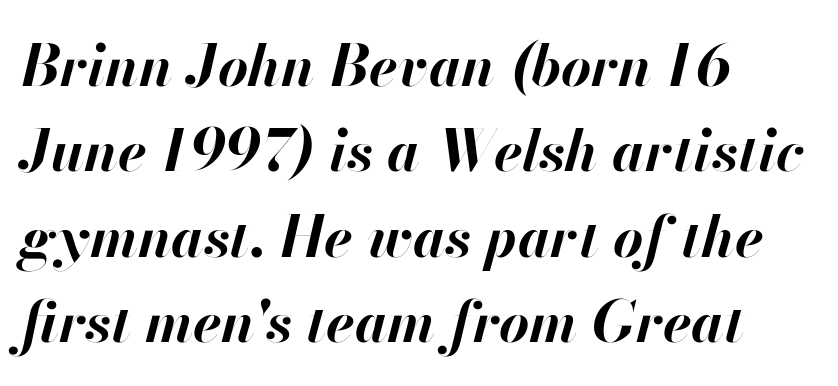
The image shows 58 px bold type, italic (leaning right); set left-aligned, normal line spacing (1.47x), normal letter spacing, not underlined; high stroke contrast and a small x-height.
